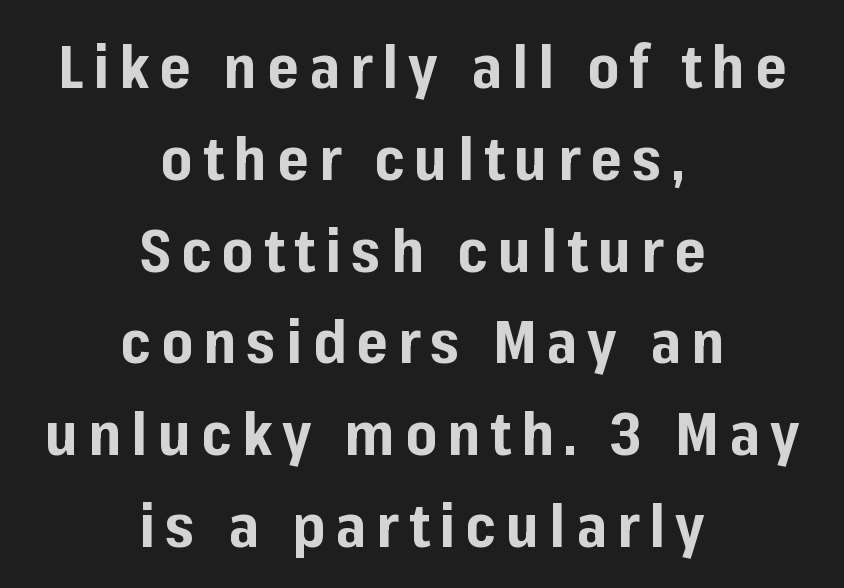
{"serif": "no", "italic": "no", "bold": "yes", "weight": "bold", "width": "normal", "stroke_contrast": "low", "x_height": "medium", "monospaced": "no", "underline": "no", "align": "center", "line_spacing": "normal", "line_spacing_ratio": 1.53, "glyph_px": 60}
